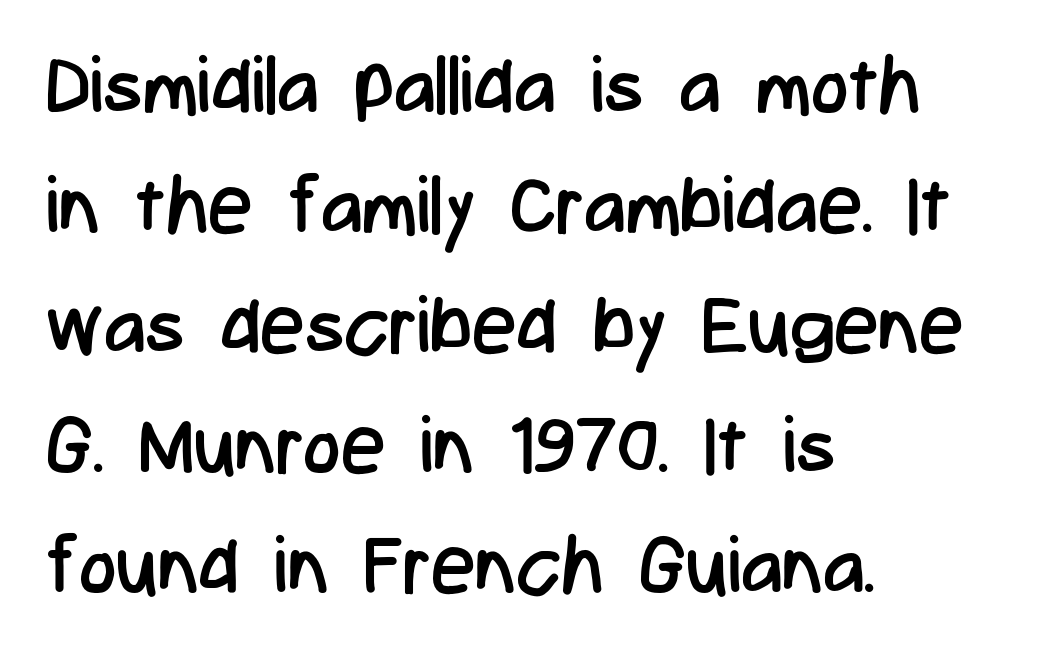
Q: Is the text bold? A: No.
Q: Is the text italic (slanted)? A: No, it is upright.
Q: Is the typeface a serif or a sans-serif typeface? A: Sans-serif.
Q: Is the text underlined? A: No.
Q: How is the paragraph aligned? A: Left-aligned.
Q: Is the spacing between letters normal or unusually wide? A: Normal.
Q: Is the spacing between lines tight, normal or loose? A: Normal.
Q: Width (condensed, normal, or wide)? A: Condensed.
Q: Stroke contrast? A: Low.
Q: x-height? A: Medium.
Q: Monospaced? A: No.
